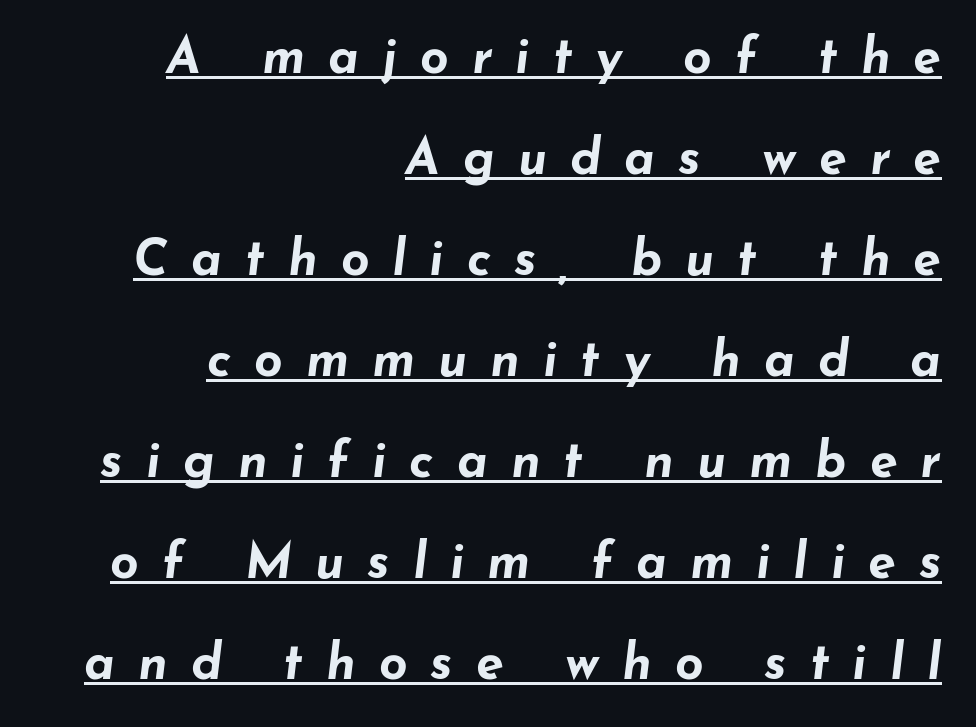
Leftover space on each line is placed entirely before the opening word. Is the type bold? Yes — the strokes are clearly thick and heavy. You could not count columns in this text — the font is proportionally spaced. There is plenty of visible air inserted between adjacent glyphs.
